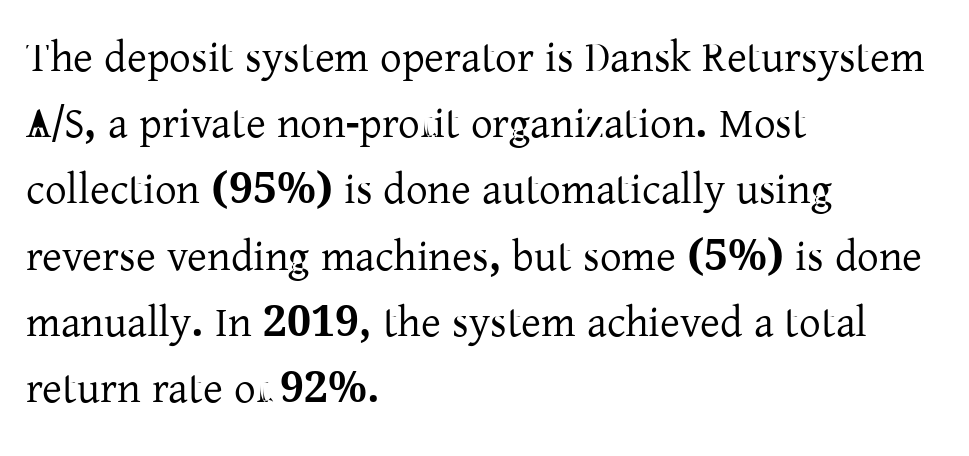
The image shows 43 px serif type, upright; set left-aligned, normal line spacing (1.54x), normal letter spacing, not underlined; low stroke contrast and a medium x-height.
